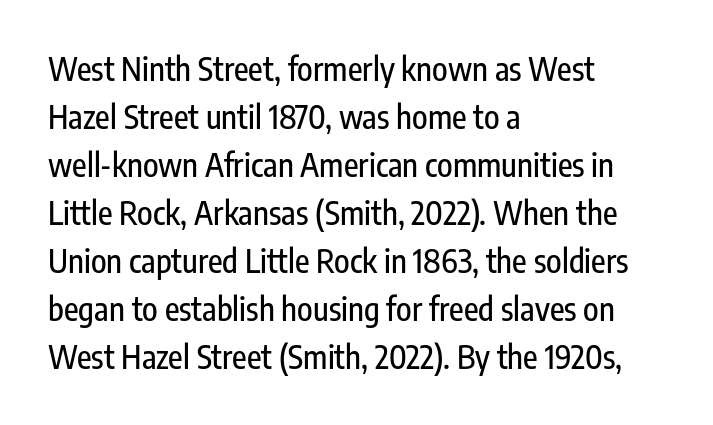
Every row of glyphs begins at an identical x-position on the left. The face used here is proportionally spaced, like ordinary book or web type. Caption: standard tracking, unaltered. Vertical spacing — default. The type family on display is of the sans-serif kind.
